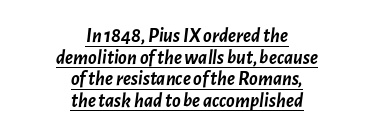
Q: Is the text bold? A: Yes.
Q: Is the text italic (slanted)? A: Yes, it leans right by about 7 degrees.
Q: Is the text underlined? A: Yes.
Q: How is the paragraph aligned? A: Centered.
Q: Is the spacing between letters normal or unusually wide? A: Normal.
Q: Is the spacing between lines tight, normal or loose? A: Tight.
